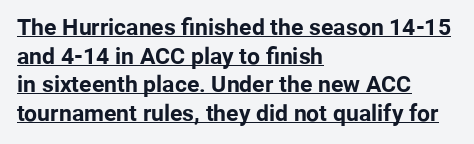
{"italic": "no", "bold": "yes", "underline": "yes", "align": "left", "line_spacing_ratio": 1.24, "letter_spacing": "normal", "letter_spacing_em": 0.0, "glyph_px": 23}
